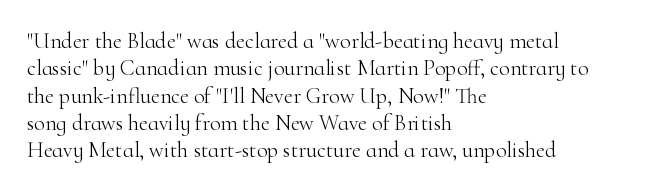
{"italic": "no", "bold": "no", "underline": "no", "align": "left", "line_spacing_ratio": 1.24, "letter_spacing": "normal", "letter_spacing_em": 0.0, "glyph_px": 22}
